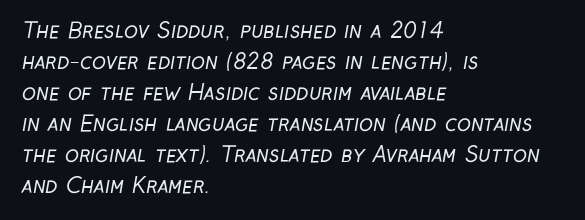
The image shows 21 px text type; set left-aligned, normal line spacing (1.48x), normal letter spacing, not underlined.
